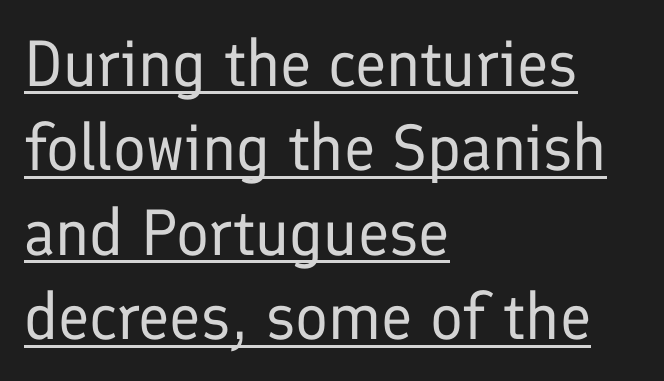
Q: Is the text bold? A: No.
Q: Is the text italic (slanted)? A: No, it is upright.
Q: Is the typeface a serif or a sans-serif typeface? A: Sans-serif.
Q: Is the text underlined? A: Yes.
Q: How is the paragraph aligned? A: Left-aligned.
Q: Is the spacing between letters normal or unusually wide? A: Normal.
Q: Is the spacing between lines tight, normal or loose? A: Normal.
Q: Width (condensed, normal, or wide)? A: Normal.
Q: Stroke contrast? A: Low.
Q: x-height? A: Medium.
Q: Monospaced? A: No.
